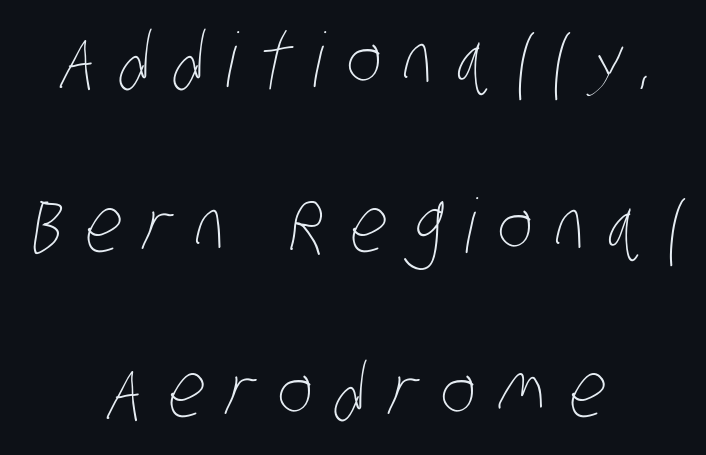
{"bold": "no", "weight": "thin", "width": "condensed", "stroke_contrast": "low", "x_height": "large", "monospaced": "no", "underline": "no", "align": "center", "line_spacing": "loose", "line_spacing_ratio": 2.21, "letter_spacing": "wide", "letter_spacing_em": 0.3, "glyph_px": 75}
